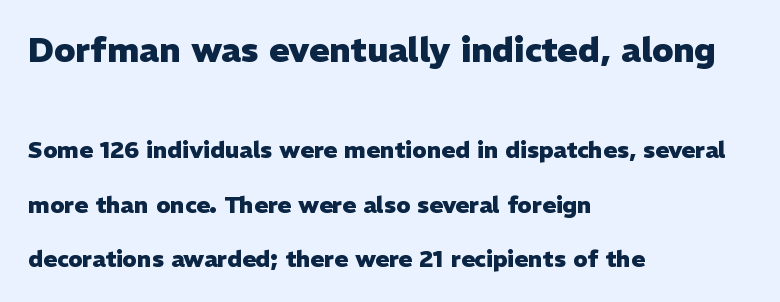
The image shows 34 px heavy sans-serif type, upright; set left-aligned, loose line spacing (2.36x), normal letter spacing, not underlined; the first (top) block is 1.48x larger; low stroke contrast and a medium x-height.
